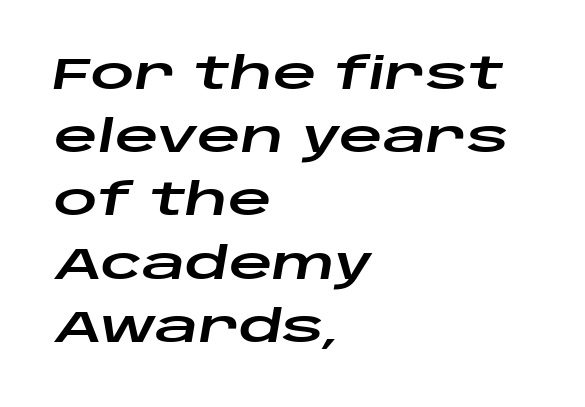
Q: Is the text italic (slanted)? A: Yes, it leans right by about 10 degrees.
Q: Is the text underlined? A: No.
Q: How is the paragraph aligned? A: Left-aligned.
Q: Is the spacing between letters normal or unusually wide? A: Normal.
Q: Is the spacing between lines tight, normal or loose? A: Normal.
Q: Width (condensed, normal, or wide)? A: Wide.
Q: Stroke contrast? A: Low.
Q: x-height? A: Large.
Q: Monospaced? A: No.
